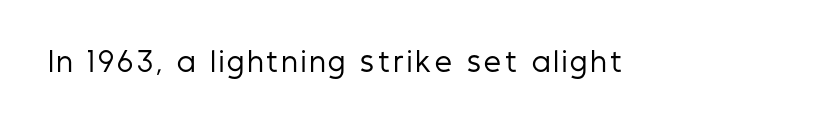
{"italic": "no", "bold": "no", "underline": "no", "glyph_px": 27}
